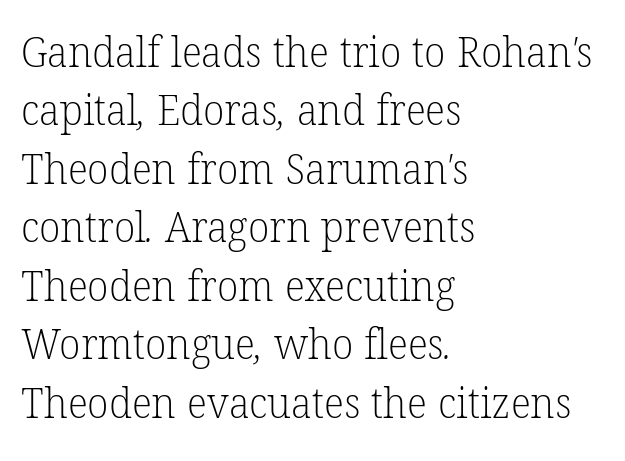
The image shows 43 px light serif type; set left-aligned, normal line spacing (1.36x), normal letter spacing, not underlined; low stroke contrast and a medium x-height.
